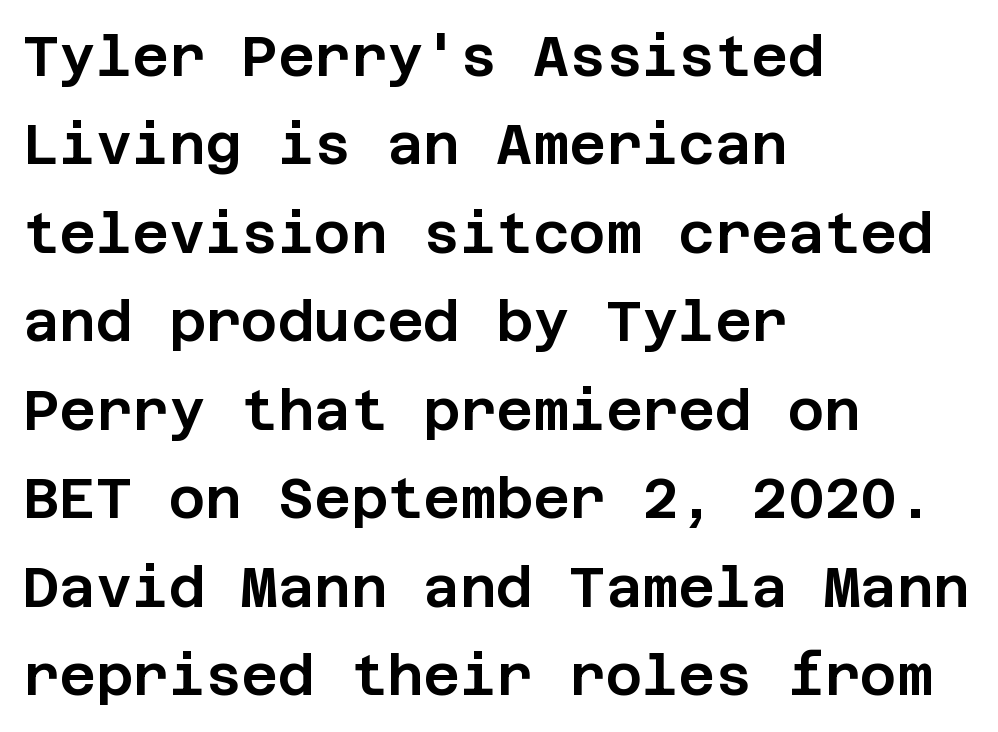
The image shows 56 px sans-serif type, upright; set left-aligned, normal line spacing (1.58x), normal letter spacing, not underlined; low stroke contrast and a large x-height.
